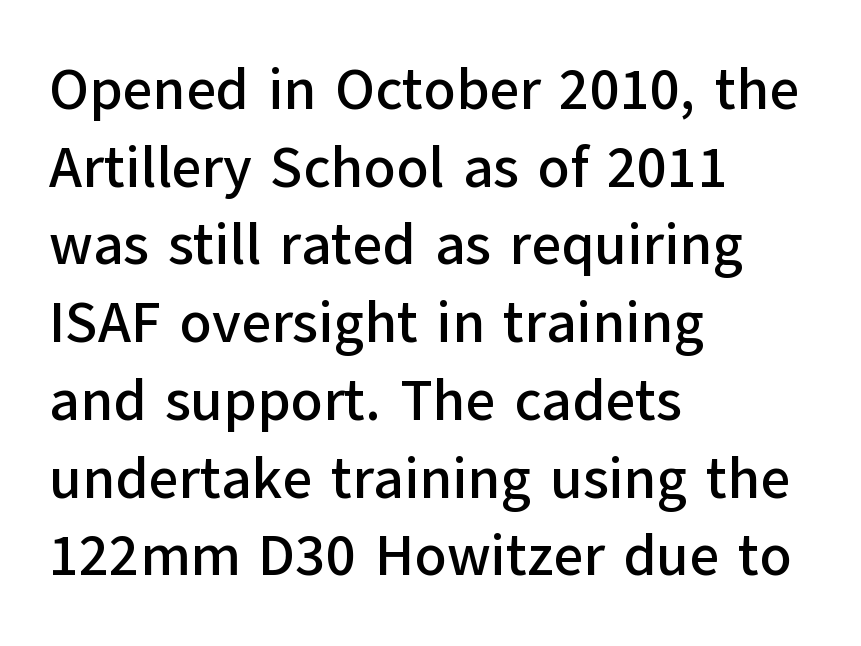
The image shows 58 px sans-serif type, upright; set left-aligned, normal line spacing (1.34x), normal letter spacing, not underlined; low stroke contrast and a medium x-height.
